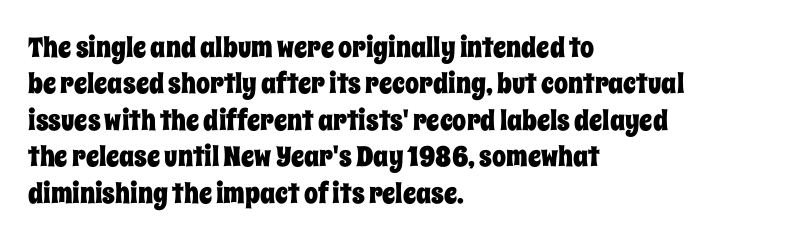
The image shows 28 px condensed type, upright; set left-aligned, normal line spacing (1.3x), normal letter spacing, not underlined; low stroke contrast and a large x-height.
